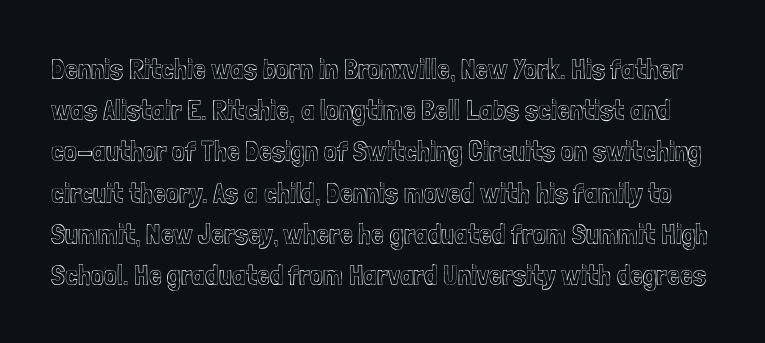
{"italic": "no", "width": "condensed", "x_height": "medium", "monospaced": "no", "underline": "no", "line_spacing": "normal", "line_spacing_ratio": 1.42, "letter_spacing": "normal", "letter_spacing_em": 0.0, "glyph_px": 29}
